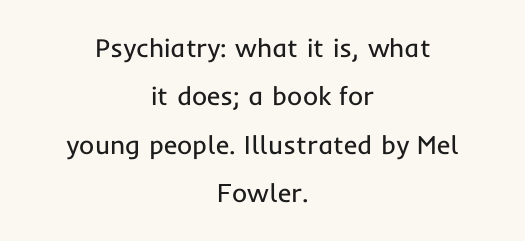
{"italic": "no", "bold": "no", "underline": "no", "align": "center", "line_spacing_ratio": 1.86, "letter_spacing": "normal", "letter_spacing_em": 0.0, "glyph_px": 26}
